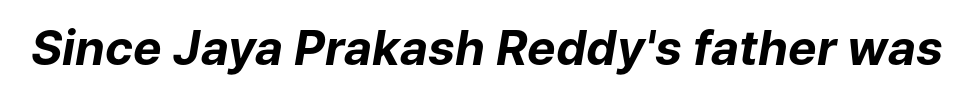
The image shows 48 px bold type, italic (leaning right); set normal letter spacing, not underlined; low stroke contrast and a medium x-height.
